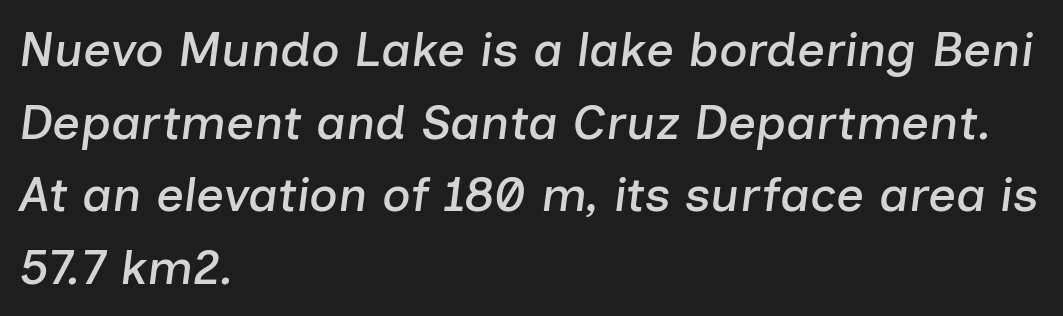
Q: Is the text italic (slanted)? A: Yes, it leans right by about 7 degrees.
Q: Is the text underlined? A: No.
Q: How is the paragraph aligned? A: Left-aligned.
Q: Is the spacing between letters normal or unusually wide? A: Normal.
Q: Is the spacing between lines tight, normal or loose? A: Normal.
Q: Width (condensed, normal, or wide)? A: Normal.
Q: Stroke contrast? A: Low.
Q: x-height? A: Medium.
Q: Monospaced? A: No.
